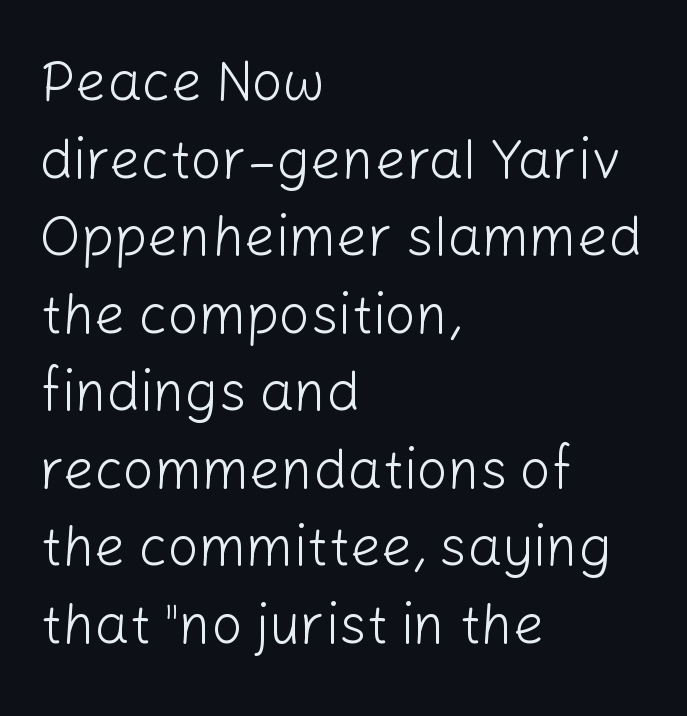
Q: Is the text bold? A: No.
Q: Is the text italic (slanted)? A: No, it is upright.
Q: Is the typeface a serif or a sans-serif typeface? A: Sans-serif.
Q: Is the text underlined? A: No.
Q: How is the paragraph aligned? A: Left-aligned.
Q: Is the spacing between letters normal or unusually wide? A: Normal.
Q: Is the spacing between lines tight, normal or loose? A: Normal.
Q: Width (condensed, normal, or wide)? A: Normal.
Q: Stroke contrast? A: Low.
Q: x-height? A: Medium.
Q: Monospaced? A: No.
